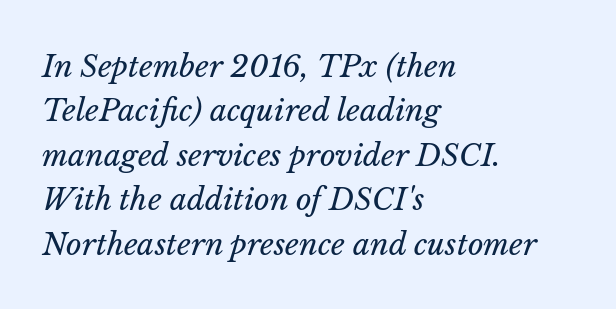
Q: Is the text bold? A: No.
Q: Is the text italic (slanted)? A: Yes, it leans right by about 14 degrees.
Q: Is the text underlined? A: No.
Q: How is the paragraph aligned? A: Left-aligned.
Q: Is the spacing between letters normal or unusually wide? A: Normal.
Q: Is the spacing between lines tight, normal or loose? A: Normal.
Q: Width (condensed, normal, or wide)? A: Normal.
Q: Stroke contrast? A: Low.
Q: x-height? A: Medium.
Q: Monospaced? A: No.
